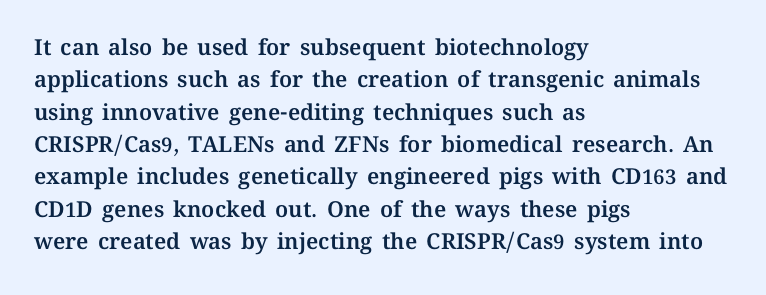
Q: Is the text italic (slanted)? A: No, it is upright.
Q: Is the text underlined? A: No.
Q: How is the paragraph aligned? A: Left-aligned.
Q: Is the spacing between letters normal or unusually wide? A: Normal.
Q: Is the spacing between lines tight, normal or loose? A: Normal.
